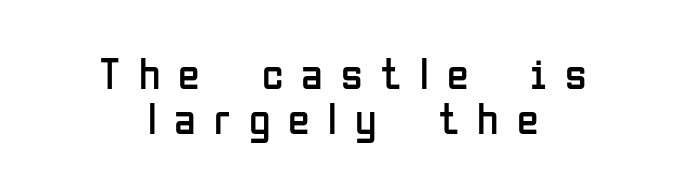
The image shows 44 px regular-weight, condensed sans-serif type, upright; set centered, tight line spacing (1.03x), unusually wide letter spacing (+0.41 em), not underlined; low stroke contrast and a medium x-height.
